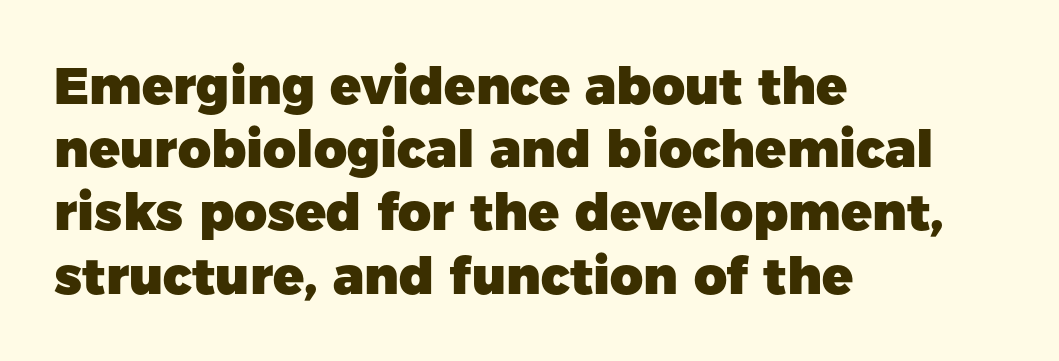
Q: Is the text bold? A: Yes.
Q: Is the text italic (slanted)? A: No, it is upright.
Q: Is the typeface a serif or a sans-serif typeface? A: Sans-serif.
Q: Is the text underlined? A: No.
Q: How is the paragraph aligned? A: Left-aligned.
Q: Is the spacing between letters normal or unusually wide? A: Normal.
Q: Width (condensed, normal, or wide)? A: Normal.
Q: Stroke contrast? A: Low.
Q: x-height? A: Medium.
Q: Monospaced? A: No.
